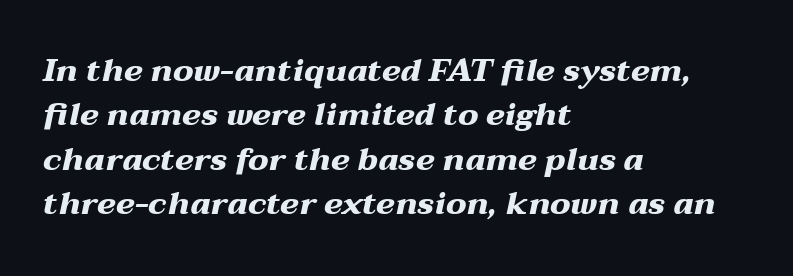
The passage shown leans; its letterforms are oblique. Here the designer chose a conventional face with non-uniform glyph widths. What's the leading like? Ordinary, nothing unusual. The rendering uses a bold face; every stroke is thick and dark. Decoration check: the copy has no underline. These lines are set flush left with a ragged right edge.
